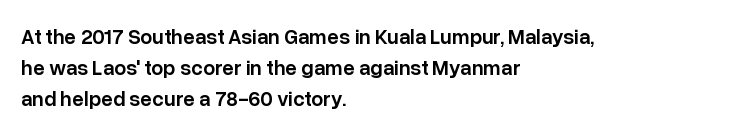
The image shows 21 px text type, upright; set left-aligned, normal line spacing (1.48x), normal letter spacing, not underlined.
